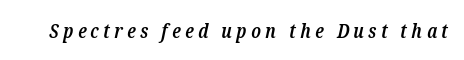
Q: Is the text bold? A: Semi-bold.
Q: Is the text italic (slanted)? A: Yes, it leans right by about 12 degrees.
Q: Is the text underlined? A: No.
Q: Is the spacing between letters normal or unusually wide? A: Unusually wide.
